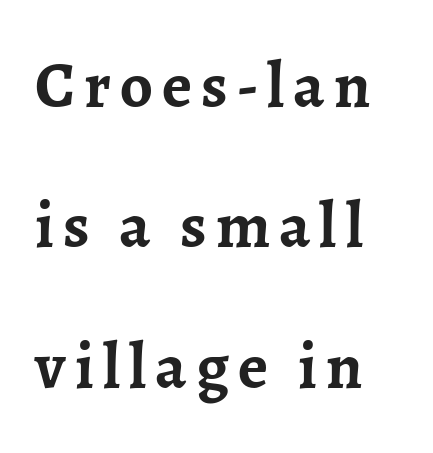
The face used here has the dense, thick strokes of a bold. If you drew a line through each stem, it would be perfectly vertical. The letters advance in unequal steps, a hallmark of proportional type. Serif or sans? Serif — the stroke terminals have little feet.
